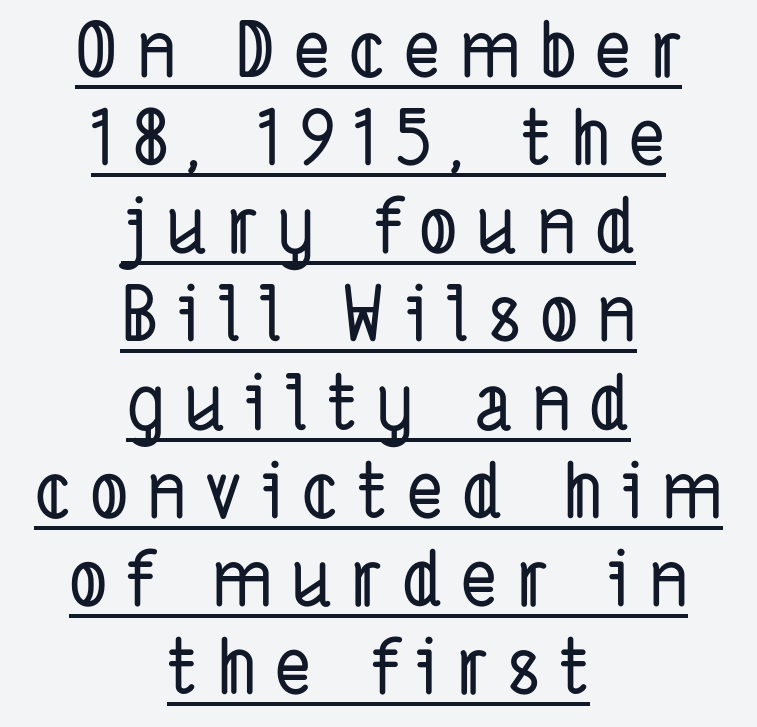
{"serif": "no", "width": "condensed", "stroke_contrast": "low", "x_height": "medium", "monospaced": "no", "underline": "yes", "align": "center", "line_spacing_ratio": 1.16, "letter_spacing": "wide", "letter_spacing_em": 0.25, "glyph_px": 76}
